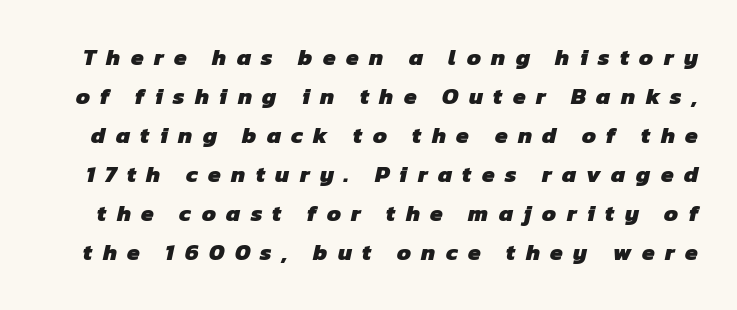
{"bold": "yes", "underline": "no", "line_spacing": "normal", "line_spacing_ratio": 1.7, "letter_spacing": "wide", "letter_spacing_em": 0.45, "glyph_px": 23}
